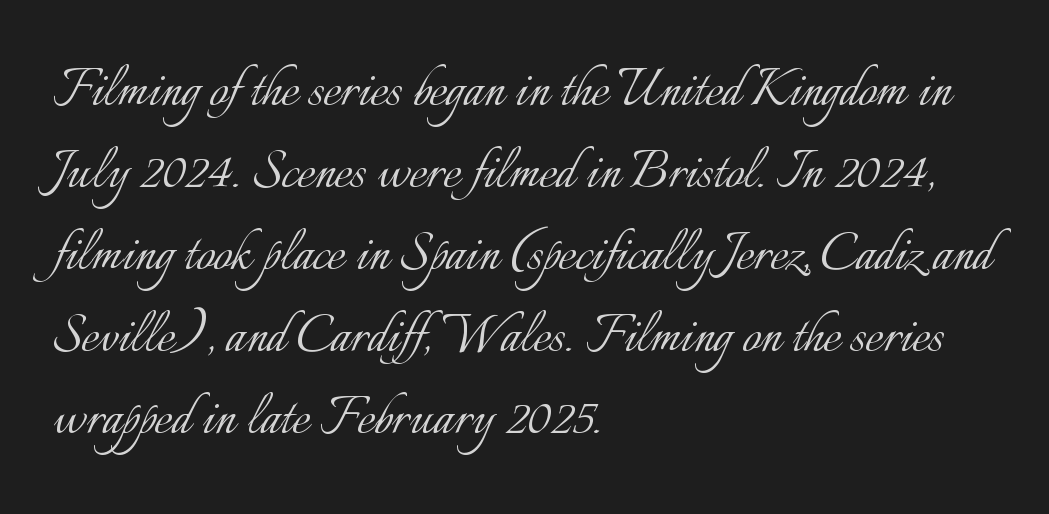
The image shows 65 px light type; set left-aligned, normal line spacing (1.26x), normal letter spacing, not underlined; low stroke contrast and a small x-height.
